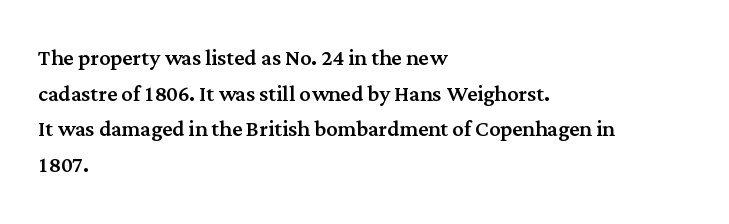
The image shows 28 px serif type, upright; set left-aligned, normal line spacing (1.27x), normal letter spacing, not underlined; medium stroke contrast and a medium x-height.
